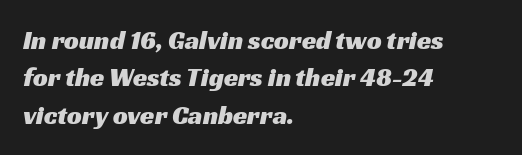
Underline: absent. Letter spacing: default. These lines stack with their left ends in a neat column. Regular leading.
